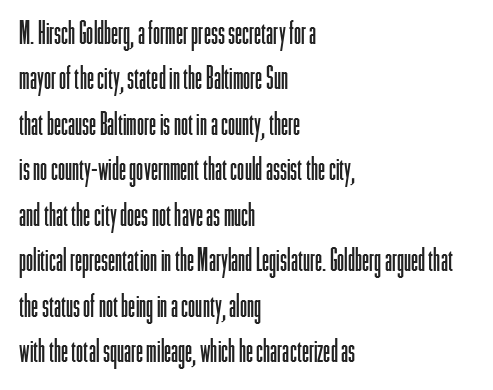
The image shows 32 px light, condensed sans-serif type, upright; set left-aligned, normal line spacing (1.42x), normal letter spacing, not underlined; low stroke contrast and a medium x-height.
